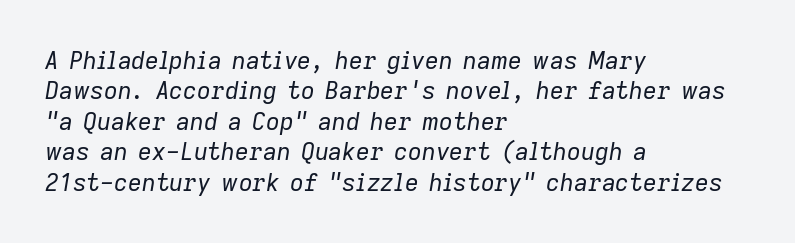
Q: Is the text bold? A: No.
Q: Is the text italic (slanted)? A: Yes, it leans right by about 9 degrees.
Q: Is the text underlined? A: No.
Q: How is the paragraph aligned? A: Left-aligned.
Q: Is the spacing between letters normal or unusually wide? A: Normal.
Q: Is the spacing between lines tight, normal or loose? A: Normal.
